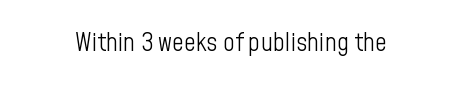
Q: Is the text bold? A: No.
Q: Is the text italic (slanted)? A: No, it is upright.
Q: Is the text underlined? A: No.
Q: Is the spacing between letters normal or unusually wide? A: Normal.
